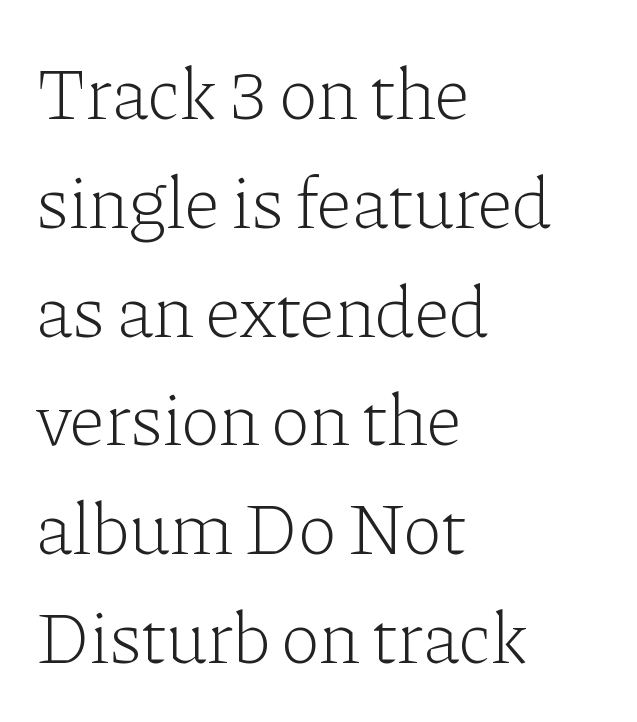
The lettering stays uniformly vertical, giving the passage a roman look. Yep, those are serifs on the letters. Every row of glyphs begins at an identical x-position on the left. Compared with typical paragraphs, the rows here are spaced about the same.
